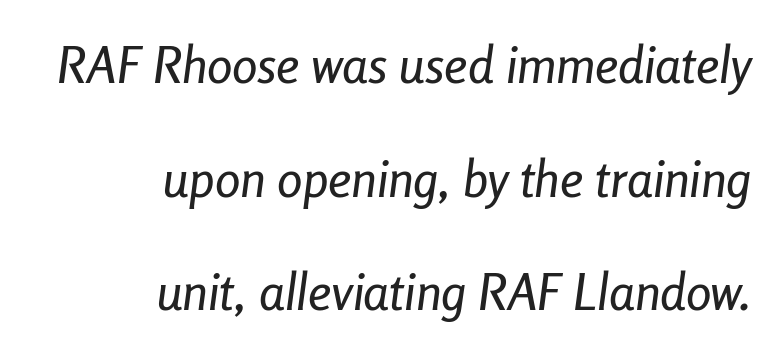
Q: Is the text italic (slanted)? A: Yes, it leans right by about 8 degrees.
Q: Is the text underlined? A: No.
Q: How is the paragraph aligned? A: Right-aligned.
Q: Is the spacing between letters normal or unusually wide? A: Normal.
Q: Is the spacing between lines tight, normal or loose? A: Loose.
Q: Width (condensed, normal, or wide)? A: Condensed.
Q: Stroke contrast? A: Low.
Q: x-height? A: Medium.
Q: Monospaced? A: No.
